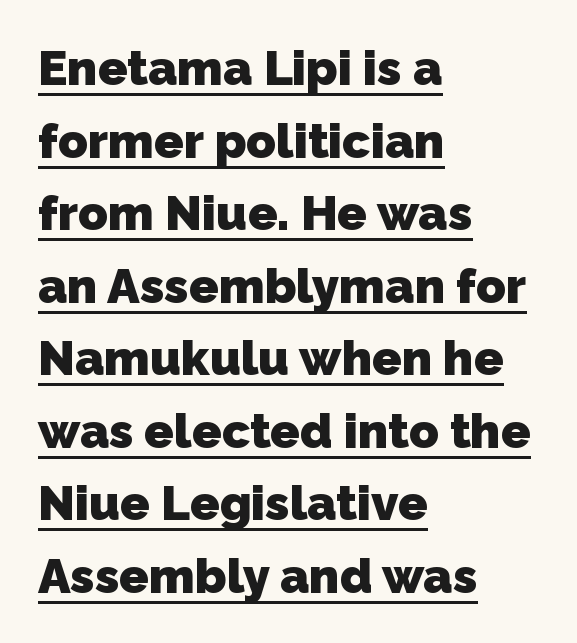
The image shows 49 px heavy sans-serif type; set left-aligned, normal line spacing (1.48x), normal letter spacing, underlined; low stroke contrast and a medium x-height.
